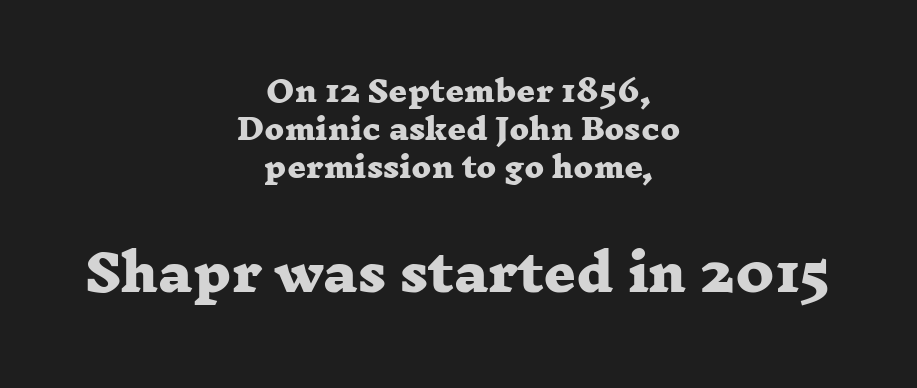
The image shows 50 px heavy, wide serif type; set centered, normal line spacing (1.31x), normal letter spacing, not underlined; the second (bottom) block is 1.72x larger; low stroke contrast and a medium x-height.
